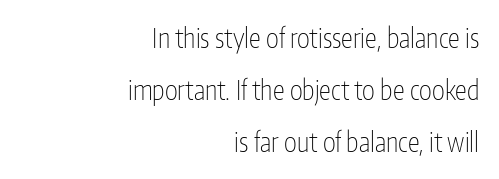
The image shows 27 px text type, upright; set right-aligned, loose line spacing (1.93x), normal letter spacing, not underlined.
